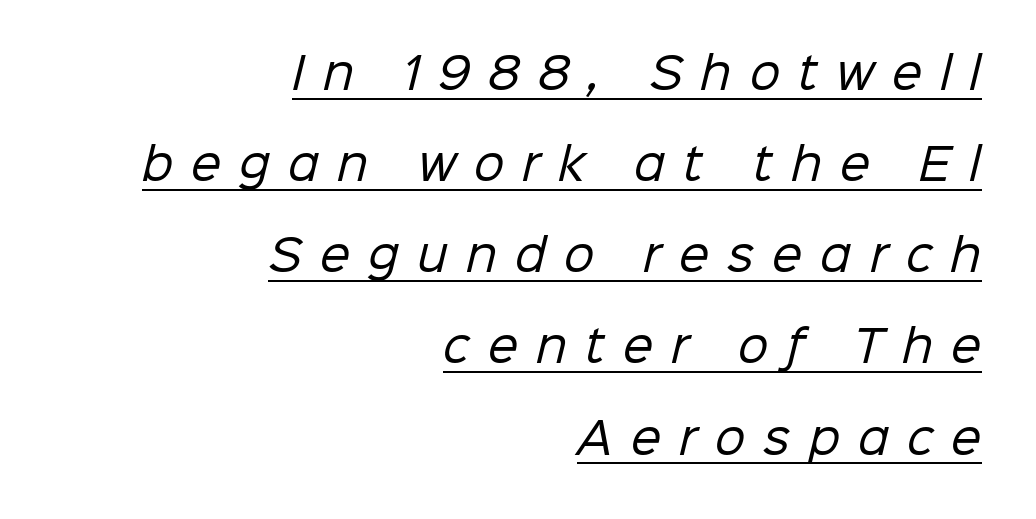
Q: Is the text bold? A: No.
Q: Is the typeface a serif or a sans-serif typeface? A: Sans-serif.
Q: Is the text underlined? A: Yes.
Q: How is the paragraph aligned? A: Right-aligned.
Q: Is the spacing between letters normal or unusually wide? A: Unusually wide.
Q: Is the spacing between lines tight, normal or loose? A: Loose.
Q: Width (condensed, normal, or wide)? A: Normal.
Q: Stroke contrast? A: Low.
Q: x-height? A: Medium.
Q: Monospaced? A: No.
